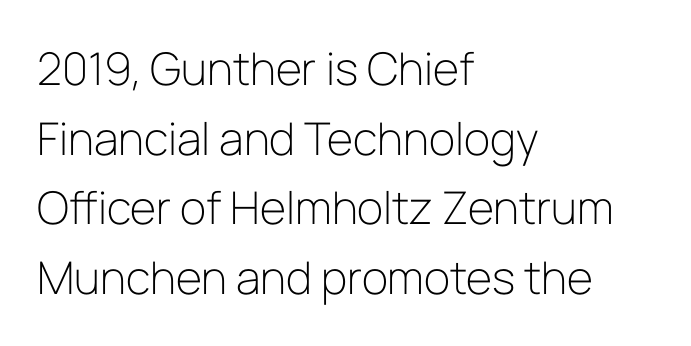
{"serif": "no", "italic": "no", "bold": "no", "weight": "light", "width": "normal", "stroke_contrast": "low", "x_height": "medium", "monospaced": "no", "underline": "no", "align": "left", "line_spacing": "normal", "line_spacing_ratio": 1.55, "letter_spacing": "normal", "letter_spacing_em": 0.0, "glyph_px": 45}
